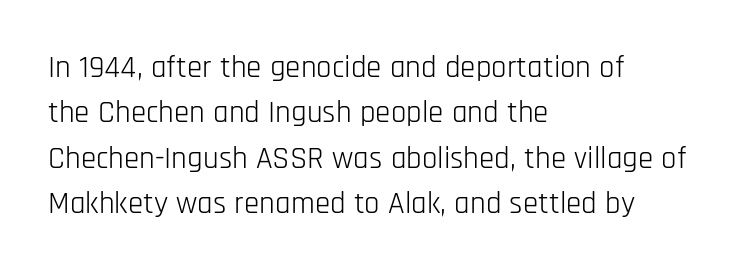
The image shows 31 px light, condensed sans-serif type, upright; set left-aligned, normal line spacing (1.46x), normal letter spacing, not underlined; low stroke contrast and a large x-height.
